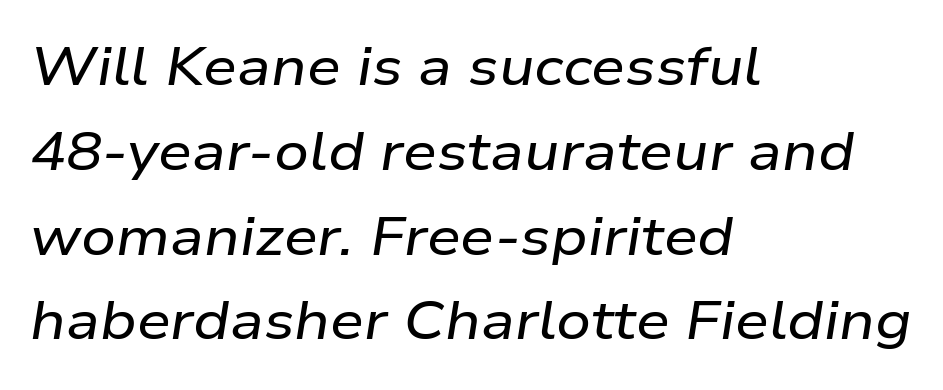
Q: Is the text italic (slanted)? A: Yes, it leans right by about 9 degrees.
Q: Is the text underlined? A: No.
Q: How is the paragraph aligned? A: Left-aligned.
Q: Is the spacing between letters normal or unusually wide? A: Normal.
Q: Is the spacing between lines tight, normal or loose? A: Normal.
Q: Width (condensed, normal, or wide)? A: Wide.
Q: Stroke contrast? A: Low.
Q: x-height? A: Medium.
Q: Monospaced? A: No.
